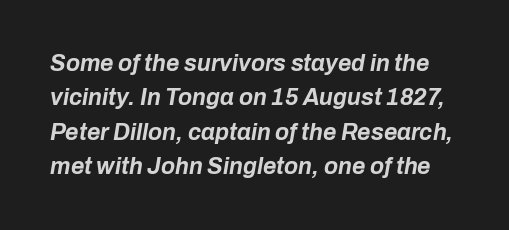
Default kerning and tracking; the words read as compact shapes. A clean baseline with only descenders dipping below it. These lines sit exactly where default settings would place them. The face used here has a pronounced slope to its letters. Students, this is bold: see how much ink each stroke carries.
